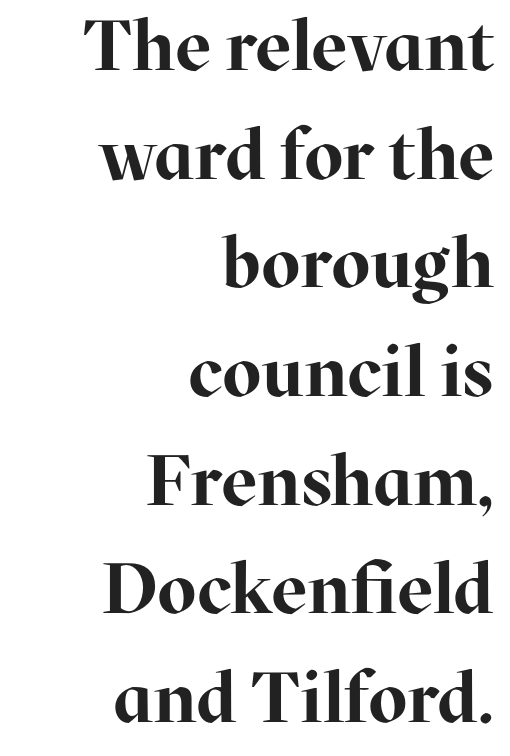
Q: Is the text bold? A: Yes.
Q: Is the text italic (slanted)? A: No, it is upright.
Q: Is the typeface a serif or a sans-serif typeface? A: Serif.
Q: Is the text underlined? A: No.
Q: How is the paragraph aligned? A: Right-aligned.
Q: Is the spacing between letters normal or unusually wide? A: Normal.
Q: Is the spacing between lines tight, normal or loose? A: Normal.
Q: Width (condensed, normal, or wide)? A: Normal.
Q: Stroke contrast? A: High.
Q: x-height? A: Medium.
Q: Monospaced? A: No.
